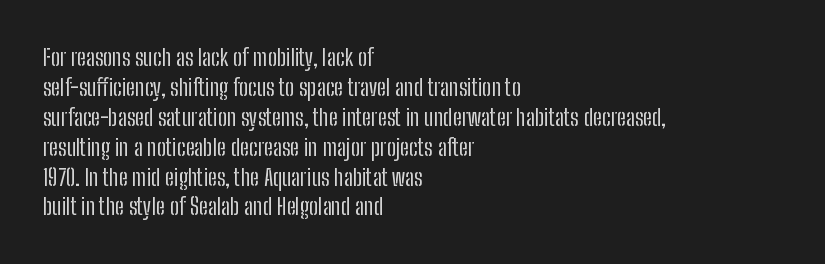
{"italic": "no", "bold": "no", "underline": "no", "align": "left", "line_spacing": "normal", "line_spacing_ratio": 1.3, "letter_spacing": "normal", "letter_spacing_em": 0.0, "glyph_px": 23}
